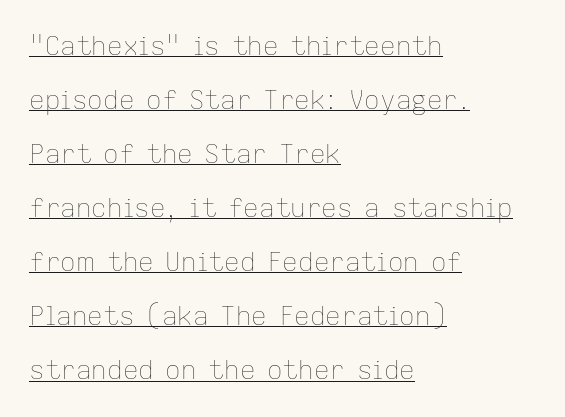
Somebody hit Ctrl+U on this one — the words are underlined. The space between consecutive lines is lavish. The type sits square on the baseline with zero lean. The typesetting does not lean heavy: it is not bold.
